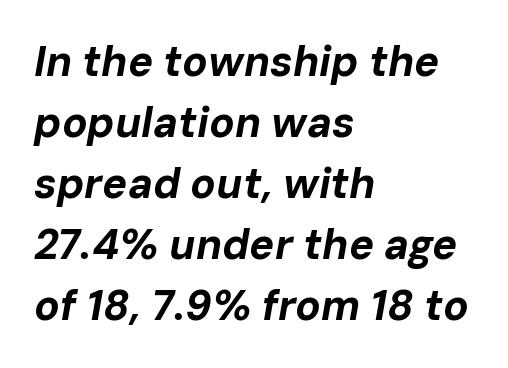
The image shows 42 px bold type, italic (leaning right); set left-aligned, normal line spacing (1.45x), normal letter spacing, not underlined; low stroke contrast and a medium x-height.
